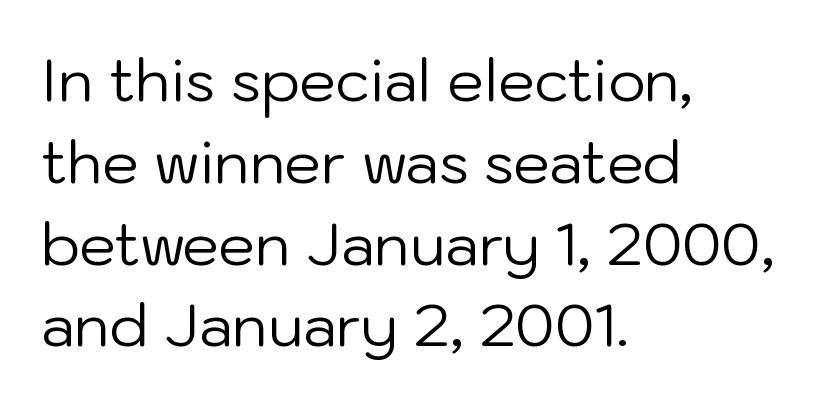
{"serif": "no", "italic": "no", "bold": "no", "weight": "regular", "width": "normal", "stroke_contrast": "low", "x_height": "medium", "monospaced": "no", "underline": "no", "align": "left", "line_spacing": "normal", "line_spacing_ratio": 1.41, "letter_spacing": "normal", "letter_spacing_em": 0.0, "glyph_px": 58}
